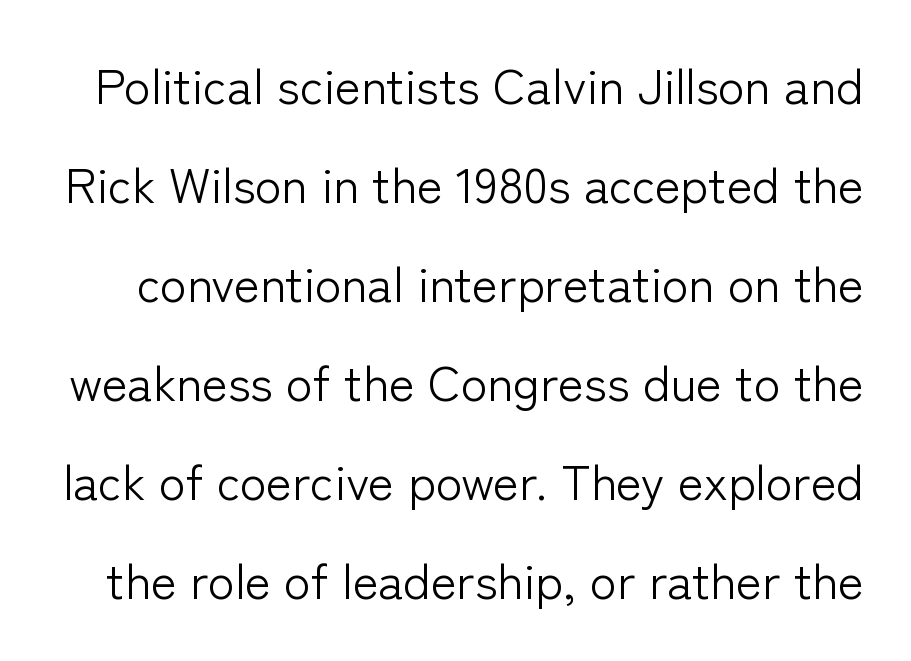
The glyphs in this specimen are sans serif. Descenders are the only things crossing below the line. The face used here is proportionally spaced, like ordinary book or web type. Words appear dense and cohesive because spacing is normal. You could fit nearly another row in the gap between these rows. The specimen reads as upright at a glance.
